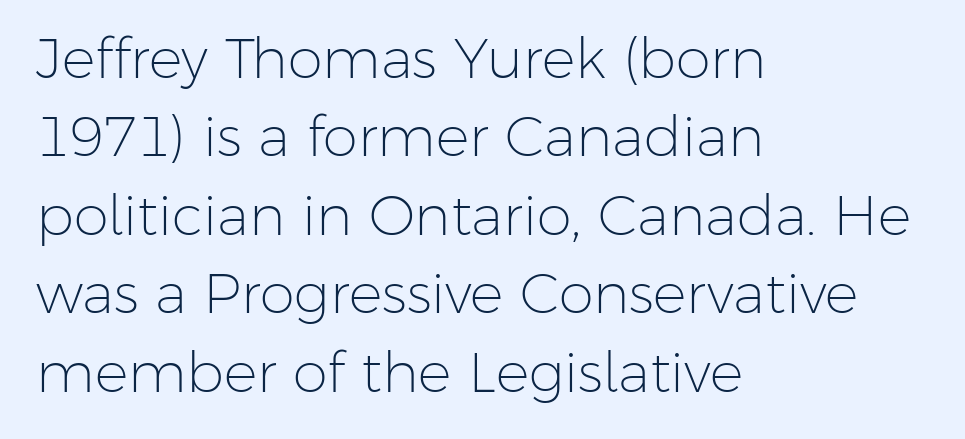
I'd call this a sans setting — the letters go barefoot. Nothing heavy about these letters — not bold at all. Spacing verdict: proportional, widths tailored to each character. Designer's note — italics off, roman on. The ragged edge is on the right, which tells us the setting is flush left. The gaps between neighbouring characters are ordinary and unremarkable.
